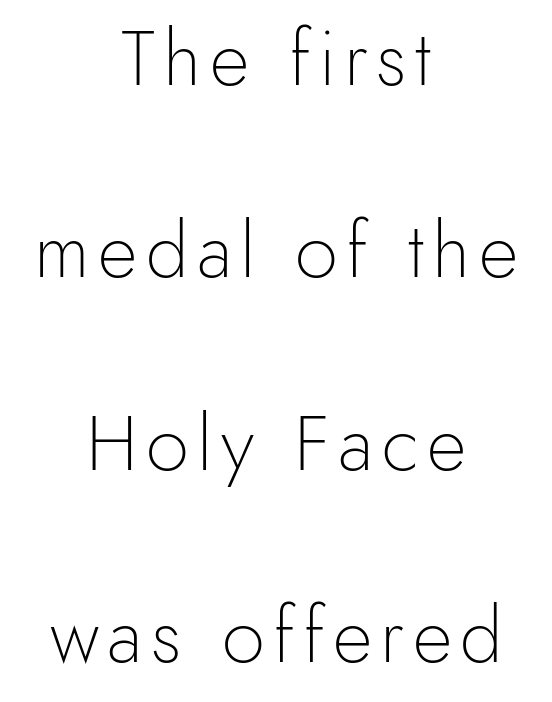
The face used here is proportionally spaced, like ordinary book or web type. Visually the block forms a symmetrical silhouette, jagged on both flanks. The lettering holds an erect, upright posture throughout. This is sans-serif lettering, the kind often seen on screens and signage.
